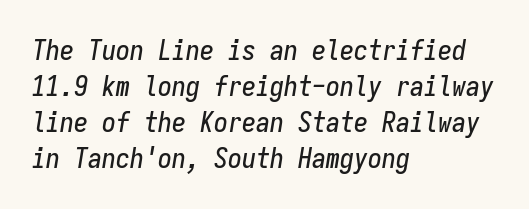
The passage shown has conventional tracking throughout. The leading is moderate, giving the passage an even texture. This rendering features lettering with no underline. Each letter, wide or thin by design, is forced into the same width here. Is the type slanted? Yes — the strokes lean at a clear angle. Horizontally, the lines are justified to the leading edge only.
